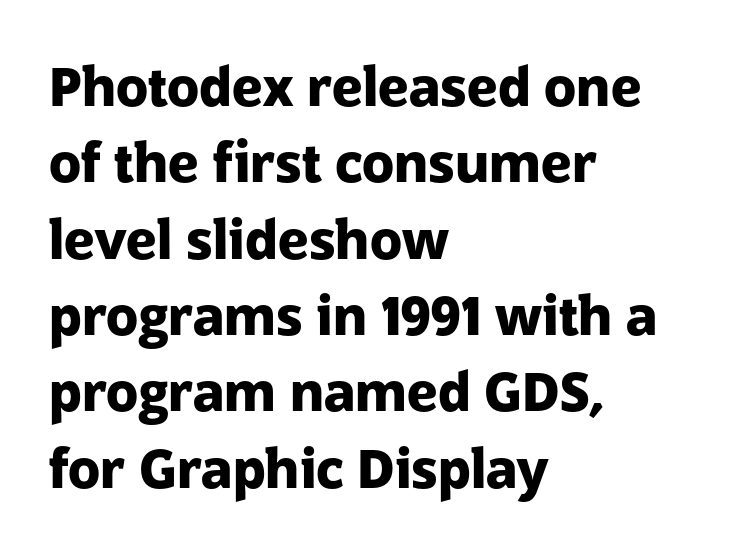
{"serif": "no", "italic": "no", "bold": "yes", "weight": "heavy", "width": "normal", "stroke_contrast": "low", "x_height": "medium", "monospaced": "no", "underline": "no", "align": "left", "line_spacing": "normal", "line_spacing_ratio": 1.44, "letter_spacing": "normal", "letter_spacing_em": 0.0, "glyph_px": 53}
